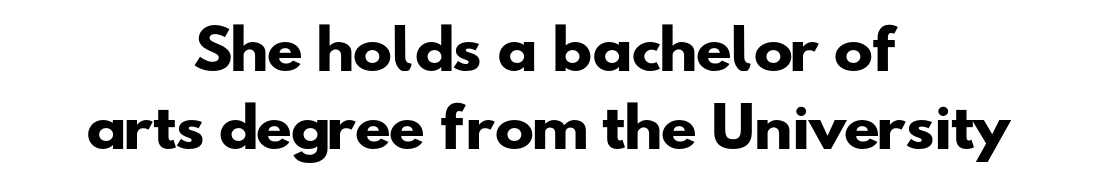
The image shows 53 px heavy, wide sans-serif type; set centered, normal line spacing (1.48x), normal letter spacing, not underlined; low stroke contrast and a small x-height.
